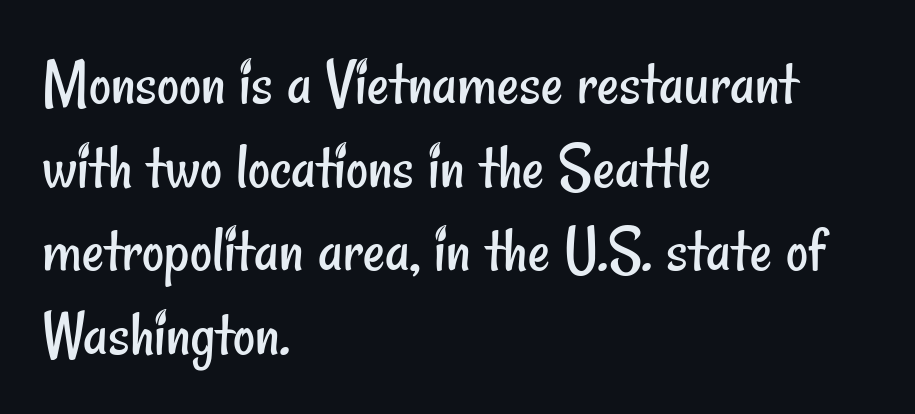
Q: Is the text bold? A: No.
Q: Is the typeface a serif or a sans-serif typeface? A: Sans-serif.
Q: Is the text underlined? A: No.
Q: How is the paragraph aligned? A: Left-aligned.
Q: Is the spacing between letters normal or unusually wide? A: Normal.
Q: Width (condensed, normal, or wide)? A: Condensed.
Q: Stroke contrast? A: Low.
Q: x-height? A: Small.
Q: Monospaced? A: No.
